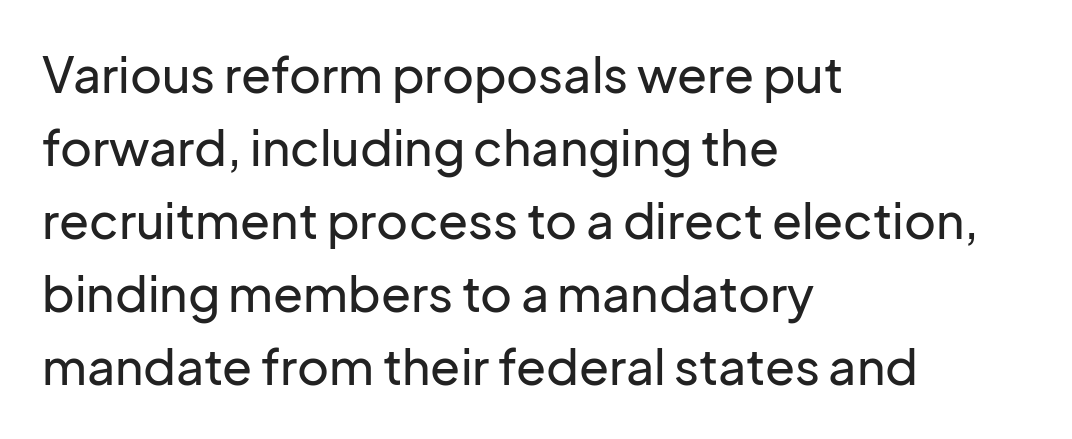
Q: Is the text italic (slanted)? A: No, it is upright.
Q: Is the typeface a serif or a sans-serif typeface? A: Sans-serif.
Q: Is the text underlined? A: No.
Q: How is the paragraph aligned? A: Left-aligned.
Q: Is the spacing between letters normal or unusually wide? A: Normal.
Q: Is the spacing between lines tight, normal or loose? A: Normal.
Q: Width (condensed, normal, or wide)? A: Normal.
Q: Stroke contrast? A: Low.
Q: x-height? A: Medium.
Q: Monospaced? A: No.
